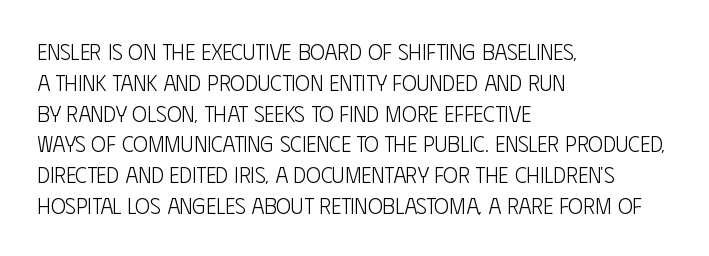
{"italic": "no", "bold": "no", "underline": "no", "align": "left", "line_spacing": "normal", "line_spacing_ratio": 1.4, "letter_spacing": "normal", "letter_spacing_em": 0.0, "glyph_px": 22}
